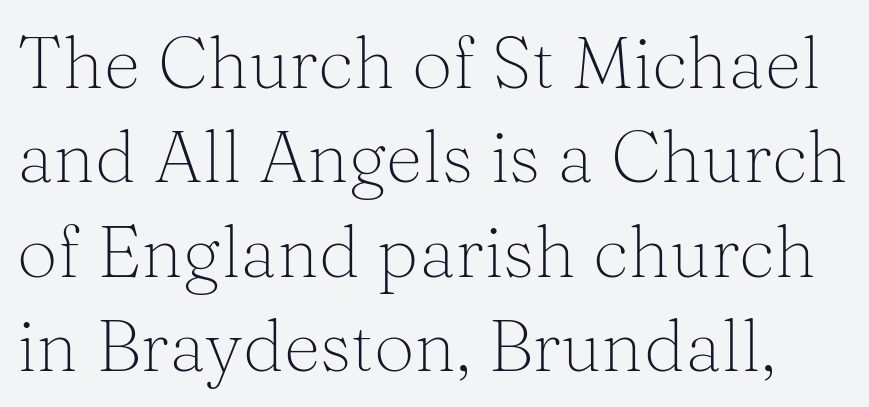
Q: Is the text bold? A: No.
Q: Is the text italic (slanted)? A: No, it is upright.
Q: Is the typeface a serif or a sans-serif typeface? A: Serif.
Q: Is the text underlined? A: No.
Q: Is the spacing between letters normal or unusually wide? A: Normal.
Q: Is the spacing between lines tight, normal or loose? A: Normal.
Q: Width (condensed, normal, or wide)? A: Normal.
Q: Stroke contrast? A: Medium.
Q: x-height? A: Medium.
Q: Monospaced? A: No.
